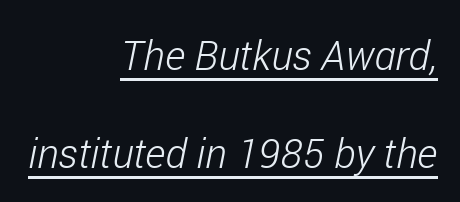
The image shows 41 px light, condensed type, italic (leaning right); set right-aligned, loose line spacing (2.39x), normal letter spacing, underlined; low stroke contrast and a medium x-height.
